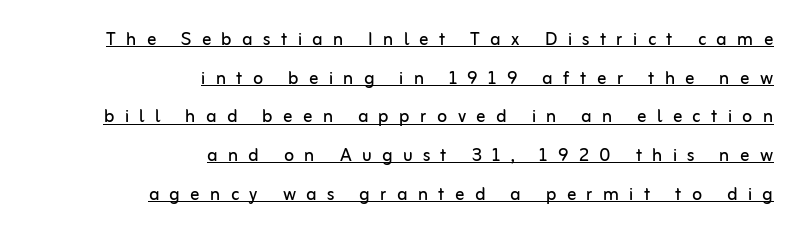
Characters remain perfectly vertical along every line. No chunkiness to these letters — they're not bold. Short note: letters widely spaced. Somebody hit Ctrl+U on this one — the words are underlined. Interline gaps are of average width in this sample.
